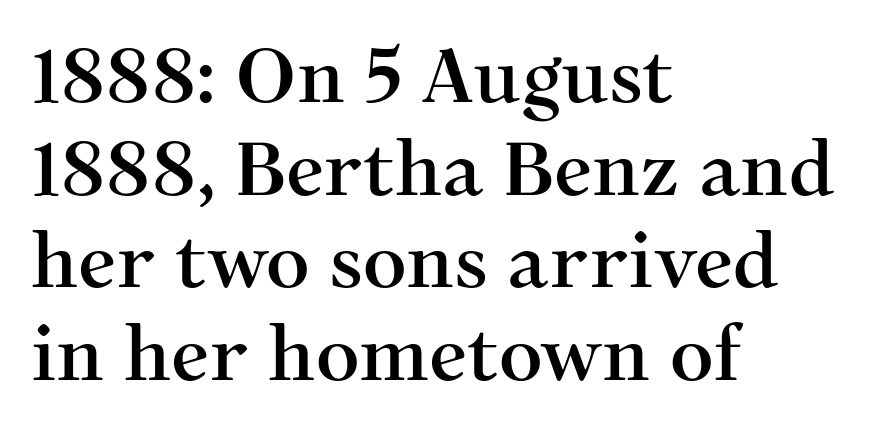
{"serif": "yes", "italic": "no", "width": "normal", "stroke_contrast": "medium", "x_height": "medium", "monospaced": "no", "underline": "no", "align": "left", "line_spacing_ratio": 1.22, "letter_spacing": "normal", "letter_spacing_em": 0.0, "glyph_px": 76}
